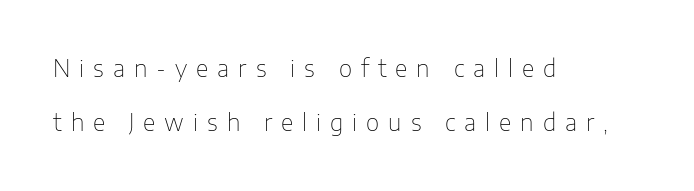
The typography opts for an upright posture over an oblique one. Baseline-to-baseline distance is far greater than the letter height. Stem width sits at or under what a default text font uses. Does the copy run flush right? No — it runs flush left. Clear beneath every line of the passage. You could only call the tracking loose — the letters float apart.
